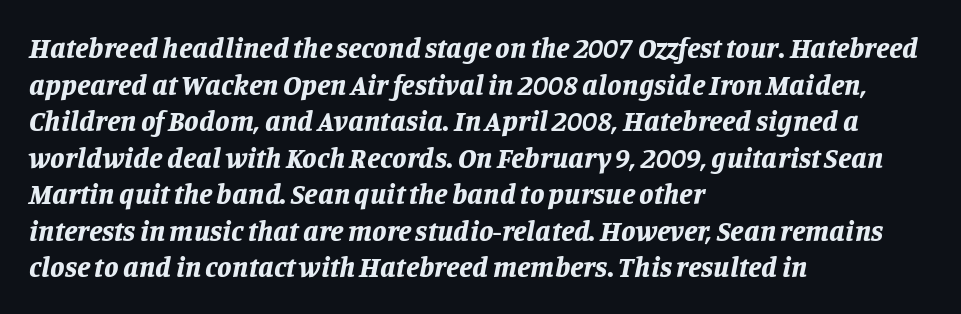
The image shows 29 px bold type, italic (leaning right); set left-aligned, normal line spacing (1.26x), normal letter spacing, not underlined; low stroke contrast and a large x-height.
